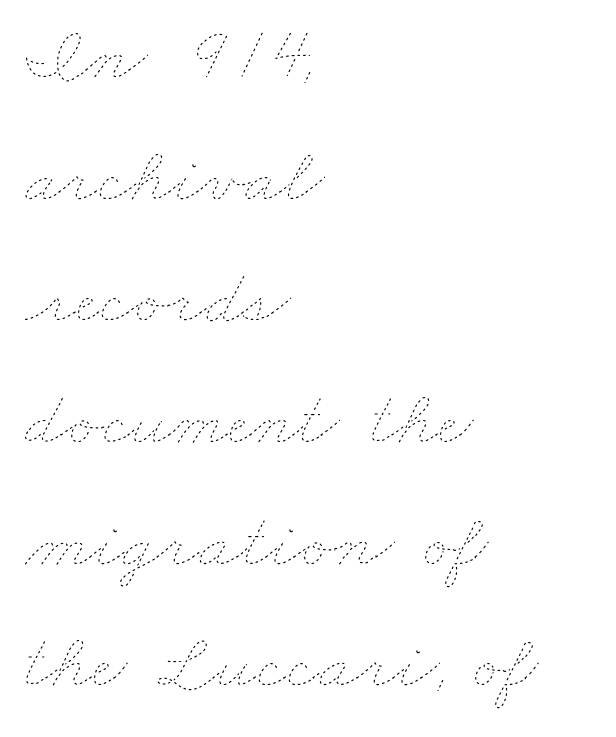
{"bold": "no", "weight": "thin", "width": "wide", "stroke_contrast": "low", "x_height": "small", "monospaced": "no", "underline": "no", "align": "left", "line_spacing": "normal", "line_spacing_ratio": 1.58, "letter_spacing": "normal", "letter_spacing_em": 0.0, "glyph_px": 77}
